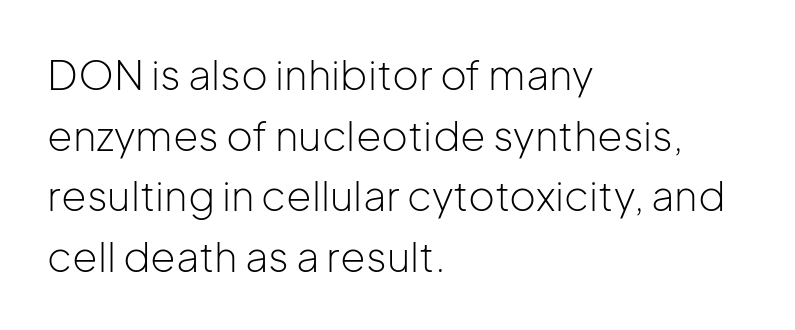
Q: Is the text bold? A: No.
Q: Is the text italic (slanted)? A: No, it is upright.
Q: Is the typeface a serif or a sans-serif typeface? A: Sans-serif.
Q: Is the text underlined? A: No.
Q: How is the paragraph aligned? A: Left-aligned.
Q: Is the spacing between letters normal or unusually wide? A: Normal.
Q: Is the spacing between lines tight, normal or loose? A: Normal.
Q: Width (condensed, normal, or wide)? A: Normal.
Q: Stroke contrast? A: Low.
Q: x-height? A: Medium.
Q: Monospaced? A: No.
